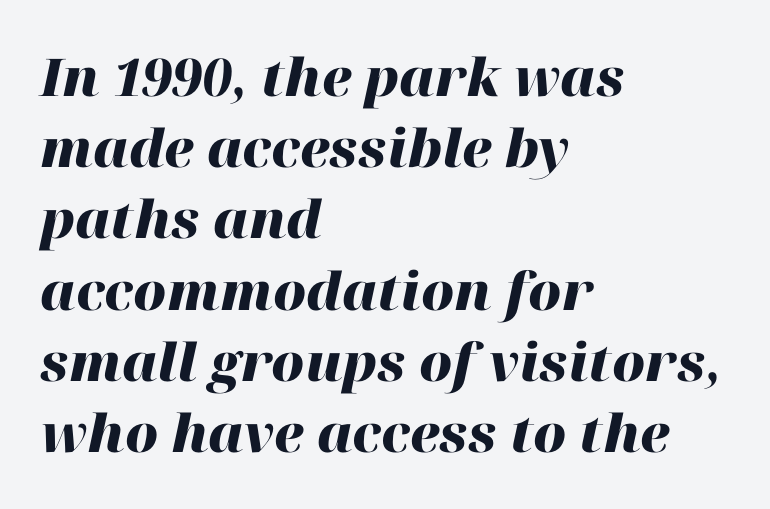
The image shows 52 px heavy type, italic (leaning right); set left-aligned, normal line spacing (1.37x), normal letter spacing, not underlined; high stroke contrast and a medium x-height.
